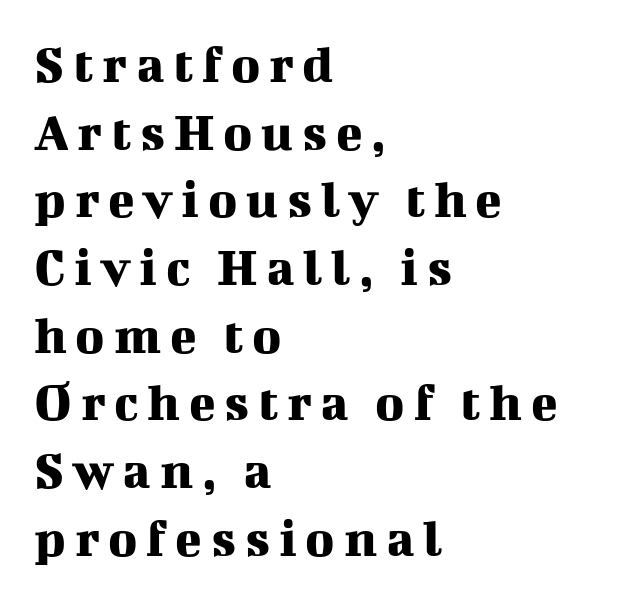
{"serif": "yes", "italic": "no", "width": "normal", "stroke_contrast": "medium", "x_height": "medium", "monospaced": "no", "underline": "no", "align": "left", "line_spacing_ratio": 1.23, "glyph_px": 55}
